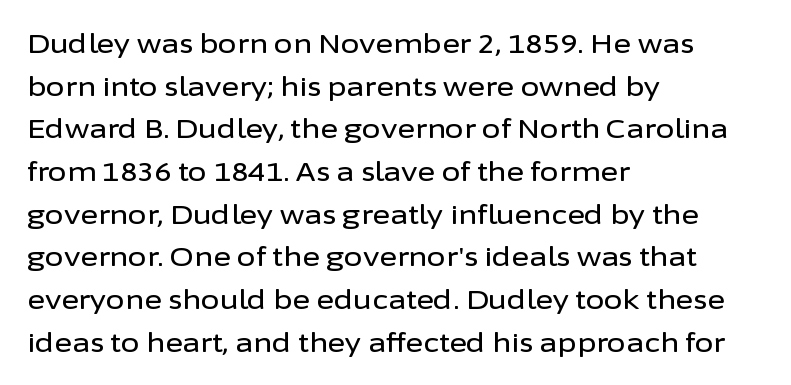
{"italic": "no", "underline": "no", "align": "left", "line_spacing": "normal", "line_spacing_ratio": 1.58, "letter_spacing": "normal", "letter_spacing_em": 0.0, "glyph_px": 27}
